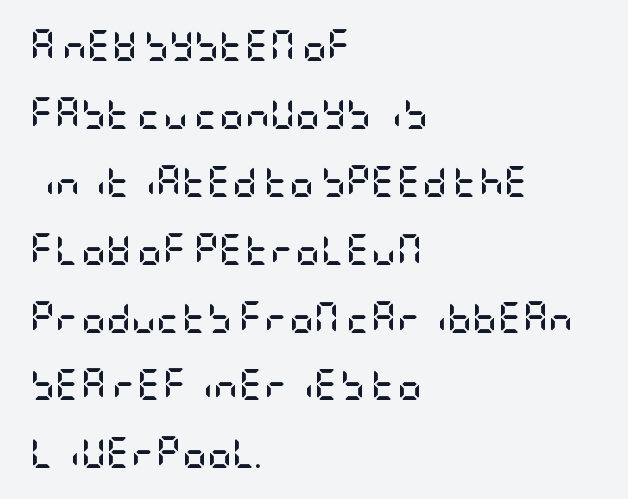
The rendering anchors every line to the left-hand side. Nobody touched the tracking dial on this one. Font category for this specimen: sans-serif. Does the lettering tilt? It doesn't — this is upright. In terms of leading, this rendering errs on the spacious side. Each row of text sits above clean, open space.
